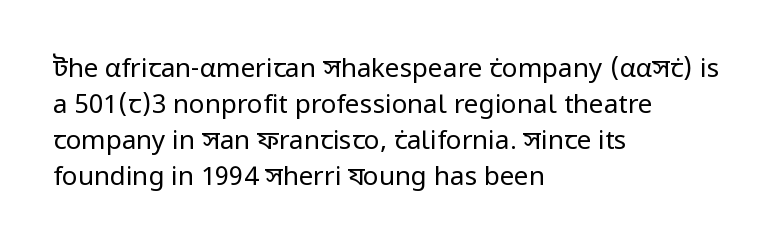
Teacher's note: observe the even left margin — that is flush-left alignment. Students, note that the glyphs here touch the page at normal intervals. Do the letters lean? They stand straight. Descenders hang freely into open space. Stem width sits at or under what a default text font uses.
